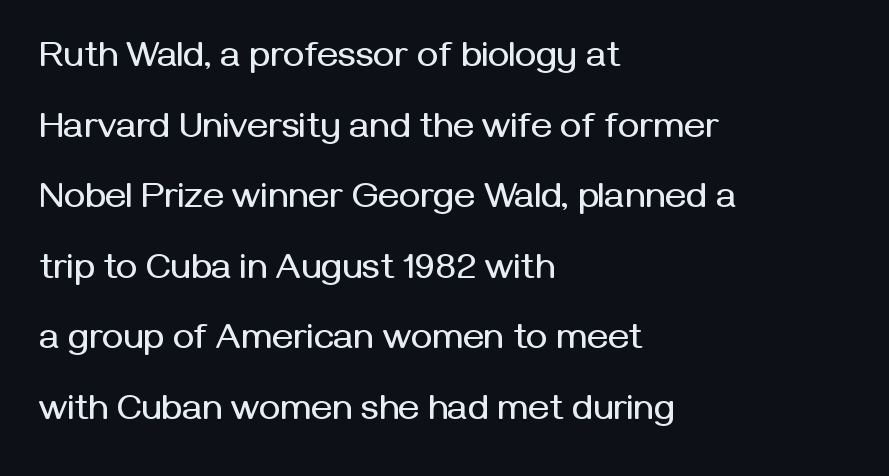
A typesetter would call this proportional, since set widths differ per character. Quick note: not italic, upright. A classic flush-left, rag-right setting is used for this passage. Check where the strokes stop: nothing finishes them off — pure sans. Is the letter spacing exaggerated? No — it looks like the ordinary default.
